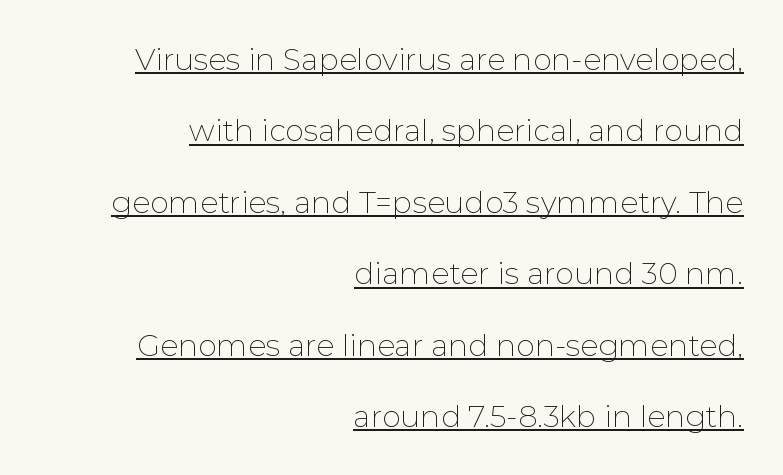
Q: Is the text bold? A: No.
Q: Is the text italic (slanted)? A: No, it is upright.
Q: Is the typeface a serif or a sans-serif typeface? A: Sans-serif.
Q: Is the text underlined? A: Yes.
Q: How is the paragraph aligned? A: Right-aligned.
Q: Is the spacing between letters normal or unusually wide? A: Normal.
Q: Is the spacing between lines tight, normal or loose? A: Loose.
Q: Width (condensed, normal, or wide)? A: Normal.
Q: Stroke contrast? A: Low.
Q: x-height? A: Medium.
Q: Monospaced? A: No.
